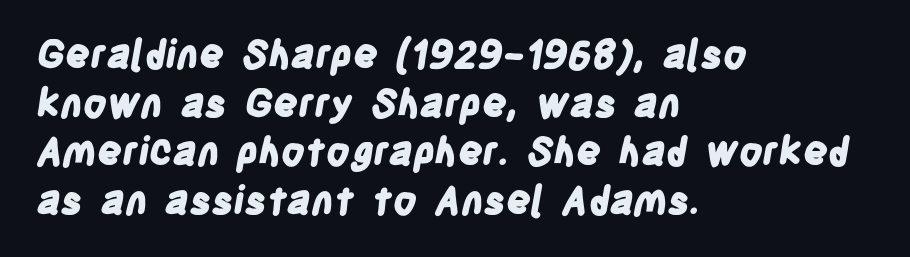
The image shows 39 px bold, condensed sans-serif type; set left-aligned, normal line spacing (1.25x), normal letter spacing, not underlined; low stroke contrast and a large x-height.
